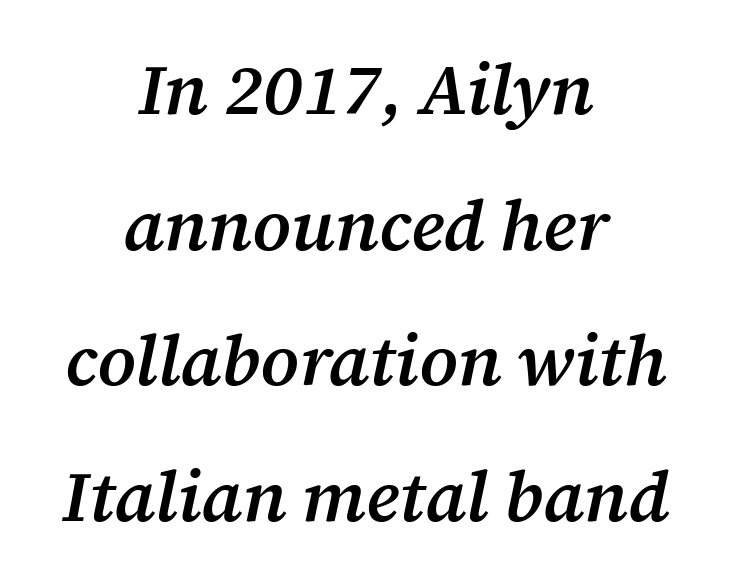
{"serif": "yes", "italic": "yes", "lean": "right", "slant_degrees": 12, "bold": "semi", "weight": "semibold", "width": "normal", "stroke_contrast": "medium", "x_height": "medium", "monospaced": "no", "underline": "no", "align": "center", "line_spacing": "loose", "line_spacing_ratio": 1.91, "letter_spacing": "normal", "letter_spacing_em": 0.0, "glyph_px": 71}
